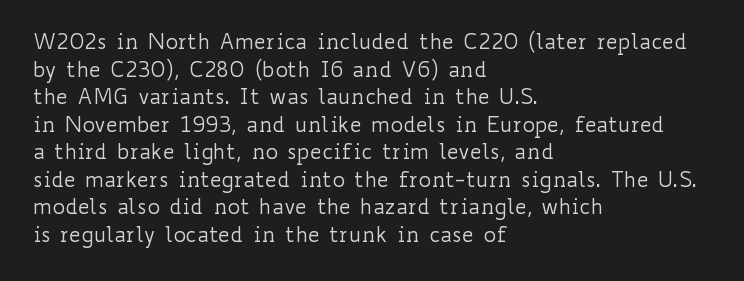
The image shows 21 px text type, upright; set left-aligned, normal line spacing (1.31x), normal letter spacing, not underlined.
